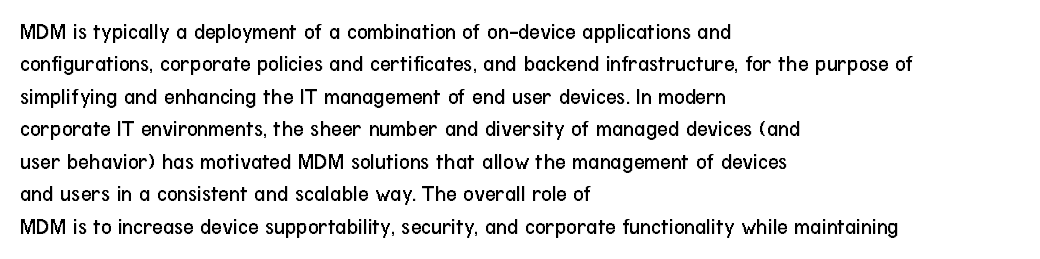
{"italic": "no", "bold": "no", "underline": "no", "align": "left", "line_spacing": "normal", "line_spacing_ratio": 1.41, "letter_spacing": "normal", "letter_spacing_em": 0.0, "glyph_px": 23}
